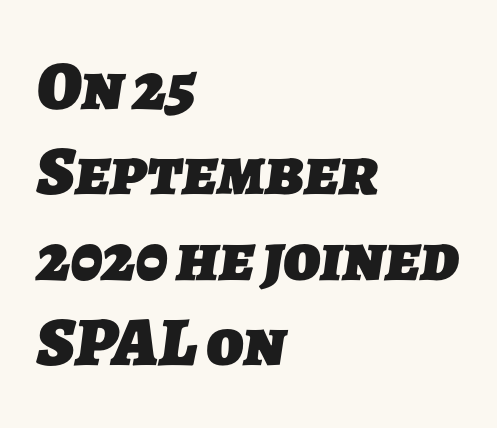
Q: Is the text bold? A: Yes.
Q: Is the typeface a serif or a sans-serif typeface? A: Sans-serif.
Q: Is the text underlined? A: No.
Q: How is the paragraph aligned? A: Left-aligned.
Q: Is the spacing between letters normal or unusually wide? A: Normal.
Q: Width (condensed, normal, or wide)? A: Normal.
Q: Stroke contrast? A: Low.
Q: x-height? A: Medium.
Q: Monospaced? A: No.
